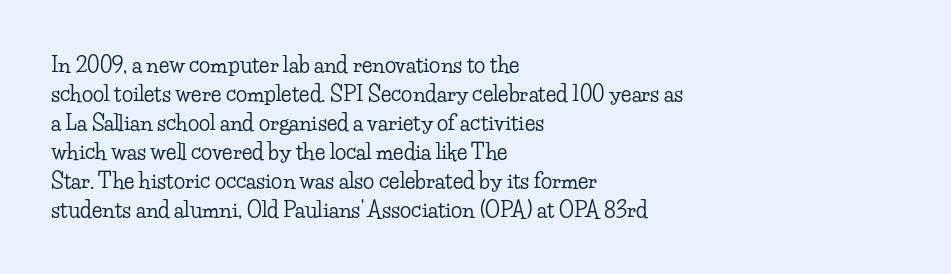
{"italic": "no", "underline": "no", "align": "left", "line_spacing": "normal", "line_spacing_ratio": 1.38, "letter_spacing": "normal", "letter_spacing_em": 0.0, "glyph_px": 21}
